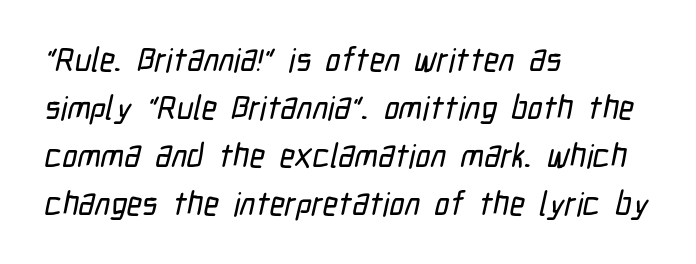
Q: Is the typeface a serif or a sans-serif typeface? A: Sans-serif.
Q: Is the text underlined? A: No.
Q: How is the paragraph aligned? A: Left-aligned.
Q: Is the spacing between letters normal or unusually wide? A: Normal.
Q: Is the spacing between lines tight, normal or loose? A: Normal.
Q: Width (condensed, normal, or wide)? A: Condensed.
Q: Stroke contrast? A: Low.
Q: x-height? A: Medium.
Q: Monospaced? A: No.
